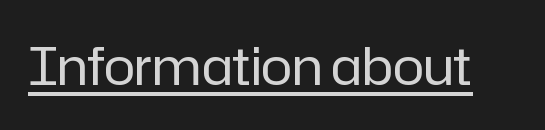
{"serif": "no", "italic": "no", "bold": "no", "weight": "regular", "width": "normal", "stroke_contrast": "low", "x_height": "medium", "monospaced": "no", "underline": "yes", "letter_spacing": "normal", "letter_spacing_em": 0.0, "glyph_px": 52}
